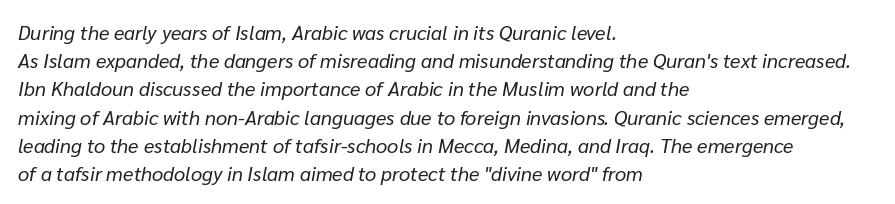
The image shows 20 px text type, italic (leaning right); set left-aligned, normal line spacing (1.41x), normal letter spacing, not underlined.
